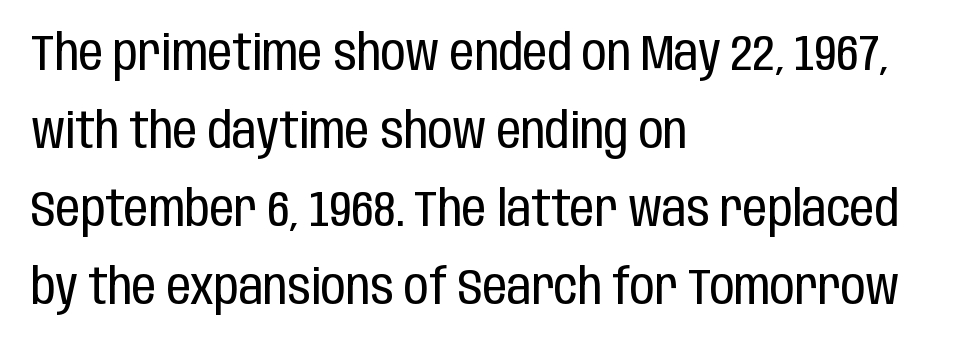
{"serif": "no", "italic": "no", "bold": "no", "weight": "regular", "width": "condensed", "stroke_contrast": "low", "x_height": "large", "monospaced": "no", "underline": "no", "align": "left", "line_spacing": "normal", "line_spacing_ratio": 1.59, "letter_spacing": "normal", "letter_spacing_em": 0.0, "glyph_px": 49}
